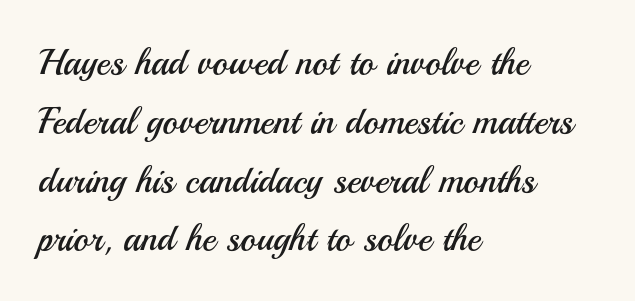
{"serif": "no", "bold": "no", "weight": "regular", "width": "normal", "stroke_contrast": "medium", "x_height": "small", "monospaced": "no", "underline": "no", "align": "left", "line_spacing": "normal", "line_spacing_ratio": 1.59, "letter_spacing": "normal", "letter_spacing_em": 0.0, "glyph_px": 37}
